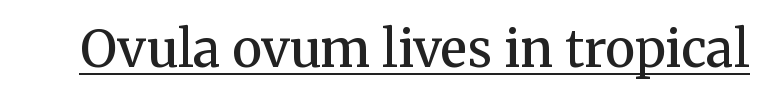
The rendering uses natural spacing where letterforms have individual widths. There is no visible air inserted between adjacent glyphs. This sample carries an underscore along the baseline area. Regarding serifs, this sample has them. These lines were composed using upright roman letters.
